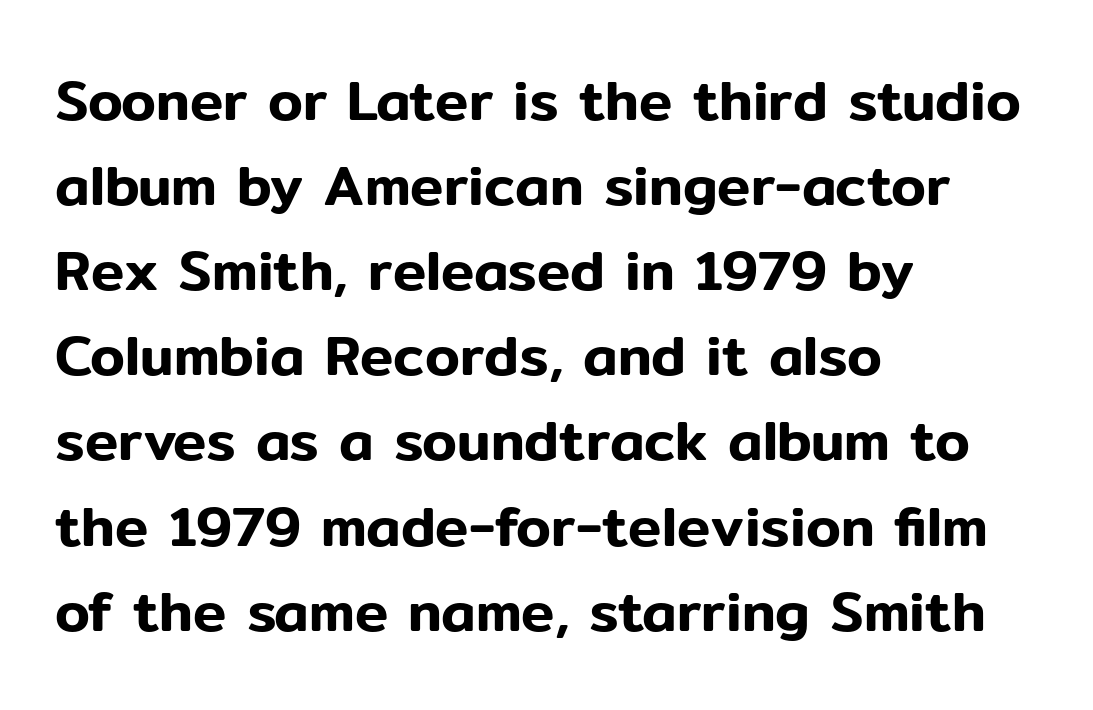
Nobody touched the tracking dial on this one. The font's upright variant was chosen for this text. Layout note: lines flush left. Each letter keeps its own natural width here, so spacing adapts to shape. Vertically, the passage feels balanced, rows spaced as you'd expect. Nothing sits at the stroke ends, so this counts as sans-serif.
